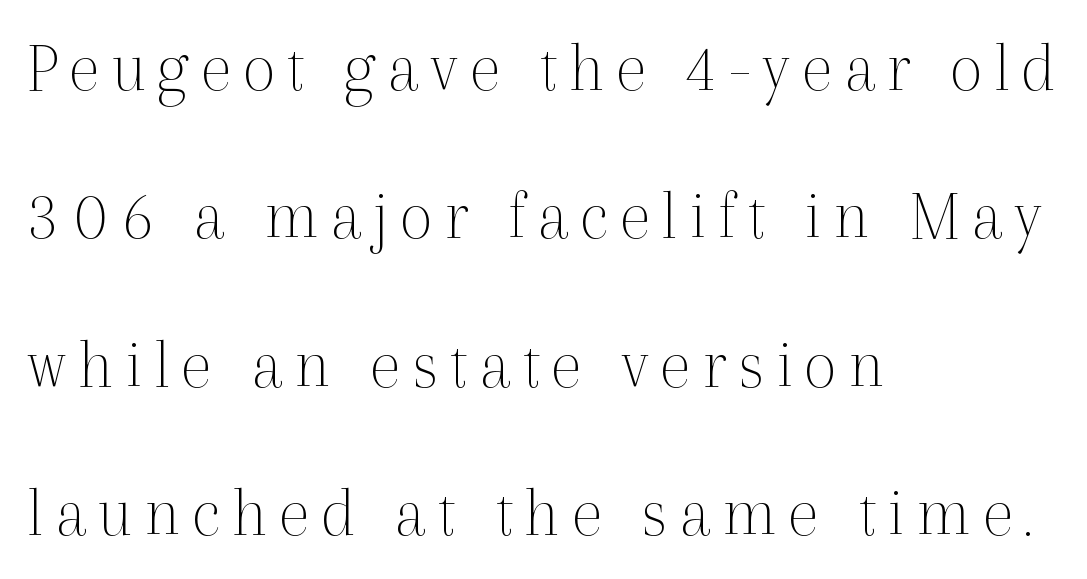
The image shows 72 px thin serif type, upright; set left-aligned, loose line spacing (2.06x), not underlined; a medium x-height.
